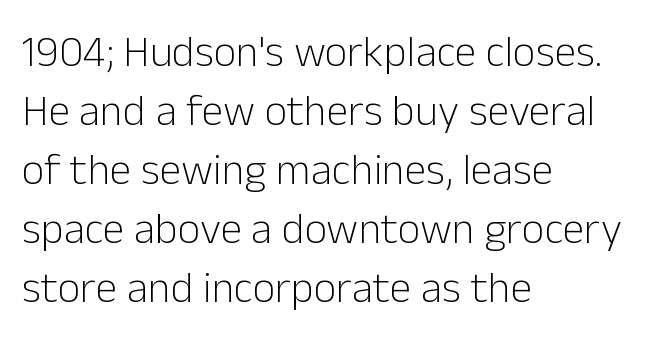
The image shows 44 px light sans-serif type, upright; set left-aligned, normal line spacing (1.34x), normal letter spacing, not underlined; low stroke contrast and a medium x-height.
